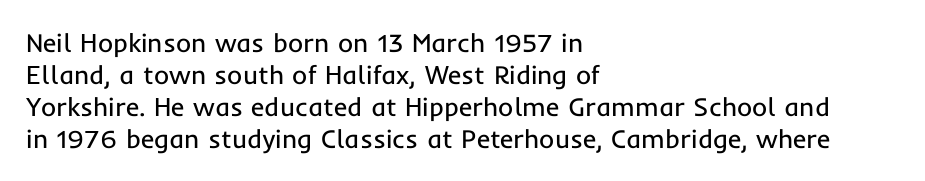
The passage shown is not underscored anywhere. Words appear dense and cohesive because spacing is normal. Alignment: flush left. Unlike italic type, these characters show no tilt at all.
